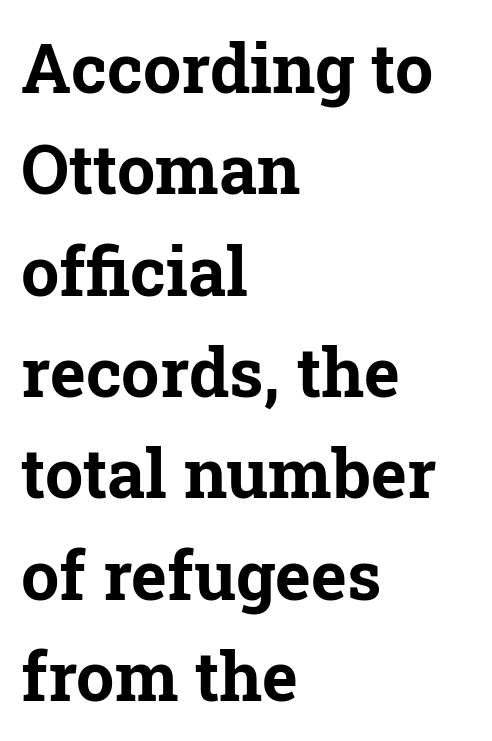
Q: Is the text bold? A: Yes.
Q: Is the text italic (slanted)? A: No, it is upright.
Q: Is the typeface a serif or a sans-serif typeface? A: Serif.
Q: Is the text underlined? A: No.
Q: How is the paragraph aligned? A: Left-aligned.
Q: Is the spacing between letters normal or unusually wide? A: Normal.
Q: Is the spacing between lines tight, normal or loose? A: Normal.
Q: Width (condensed, normal, or wide)? A: Normal.
Q: Stroke contrast? A: Low.
Q: x-height? A: Medium.
Q: Monospaced? A: No.
